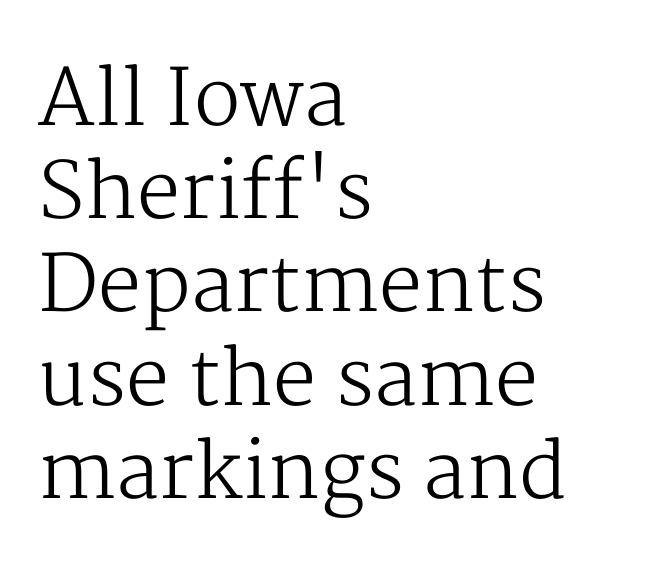
Q: Is the text bold? A: No.
Q: Is the text italic (slanted)? A: No, it is upright.
Q: Is the typeface a serif or a sans-serif typeface? A: Serif.
Q: Is the text underlined? A: No.
Q: How is the paragraph aligned? A: Left-aligned.
Q: Is the spacing between letters normal or unusually wide? A: Normal.
Q: Width (condensed, normal, or wide)? A: Normal.
Q: Stroke contrast? A: Medium.
Q: x-height? A: Medium.
Q: Monospaced? A: No.
